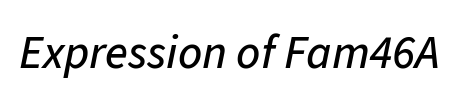
{"italic": "yes", "lean": "right", "slant_degrees": 11, "width": "normal", "stroke_contrast": "low", "x_height": "medium", "monospaced": "no", "underline": "no", "letter_spacing": "normal", "letter_spacing_em": 0.0, "glyph_px": 47}
